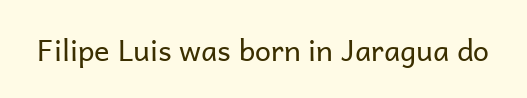
{"serif": "no", "italic": "no", "bold": "no", "weight": "regular", "width": "normal", "stroke_contrast": "low", "x_height": "medium", "monospaced": "no", "underline": "no", "letter_spacing": "normal", "letter_spacing_em": 0.0, "glyph_px": 29}
